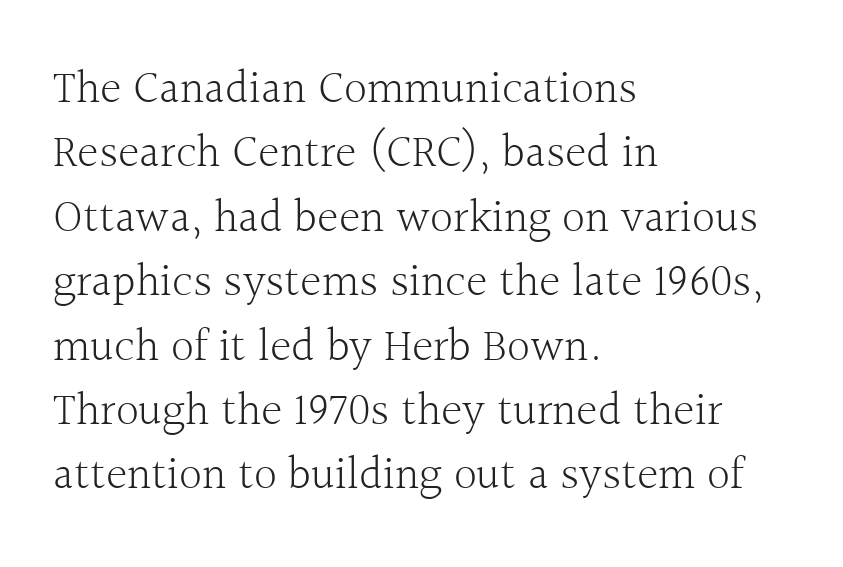
{"serif": "yes", "italic": "no", "bold": "no", "weight": "light", "width": "normal", "x_height": "medium", "monospaced": "no", "underline": "no", "align": "left", "line_spacing": "normal", "line_spacing_ratio": 1.4, "letter_spacing": "normal", "letter_spacing_em": 0.0, "glyph_px": 46}
